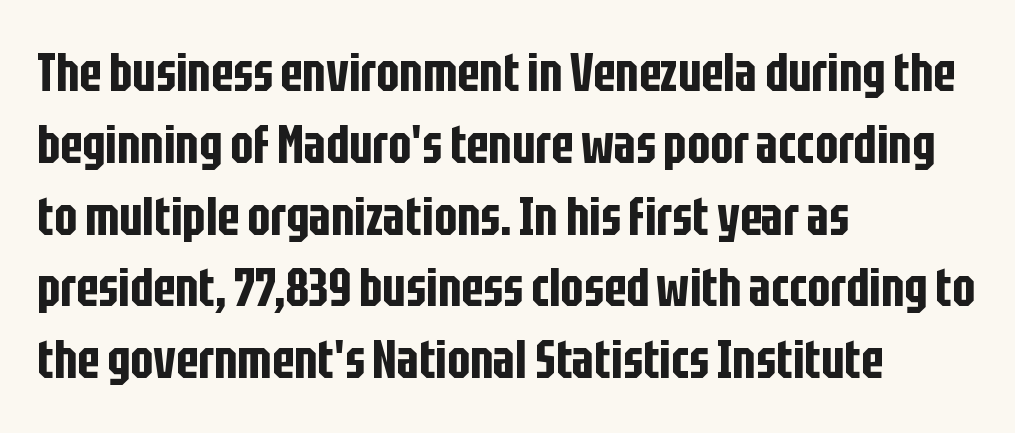
{"serif": "no", "italic": "no", "width": "condensed", "stroke_contrast": "low", "x_height": "large", "monospaced": "no", "underline": "no", "align": "left", "line_spacing": "normal", "line_spacing_ratio": 1.33, "letter_spacing": "normal", "letter_spacing_em": 0.0, "glyph_px": 54}
